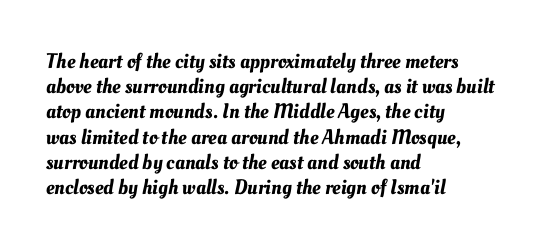
The image shows 21 px text type; set left-aligned, line spacing 1.2x, normal letter spacing, not underlined.
